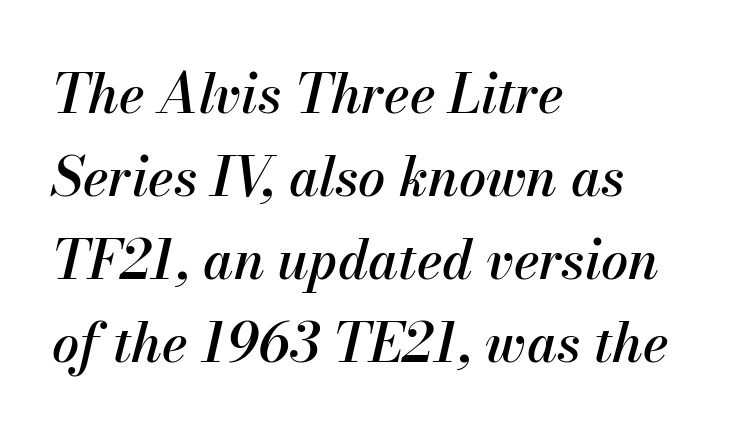
Q: Is the text italic (slanted)? A: Yes, it leans right by about 13 degrees.
Q: Is the text underlined? A: No.
Q: How is the paragraph aligned? A: Left-aligned.
Q: Is the spacing between letters normal or unusually wide? A: Normal.
Q: Is the spacing between lines tight, normal or loose? A: Normal.
Q: Width (condensed, normal, or wide)? A: Normal.
Q: Stroke contrast? A: Medium.
Q: x-height? A: Small.
Q: Monospaced? A: No.
